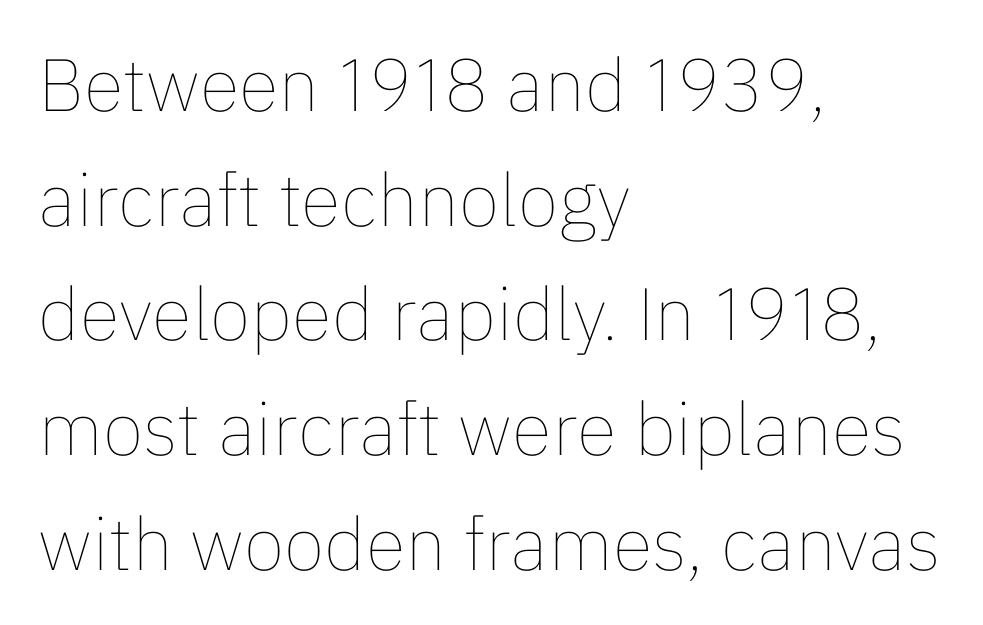
{"italic": "no", "bold": "no", "weight": "thin", "width": "normal", "stroke_contrast": "low", "x_height": "medium", "monospaced": "no", "underline": "no", "align": "left", "line_spacing": "normal", "line_spacing_ratio": 1.55, "letter_spacing": "normal", "letter_spacing_em": 0.0, "glyph_px": 74}
